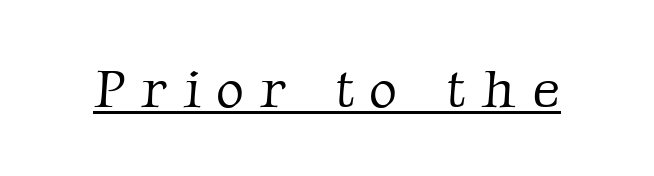
{"serif": "yes", "bold": "no", "weight": "light", "width": "normal", "stroke_contrast": "low", "x_height": "medium", "monospaced": "no", "underline": "yes", "letter_spacing": "wide", "letter_spacing_em": 0.31, "glyph_px": 54}
